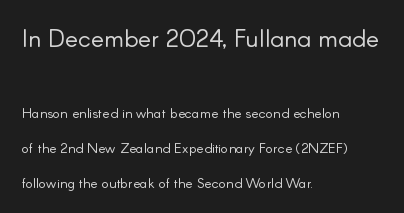
The font's upright variant was chosen for this text. Does the copy run flush right? No — it runs flush left. Check the space under the baseline: it is left empty. The face used here appears at its bigger size in the upper chunk. Nothing unusual about the tracking: characters are spaced as the font intends. Airy leading.
